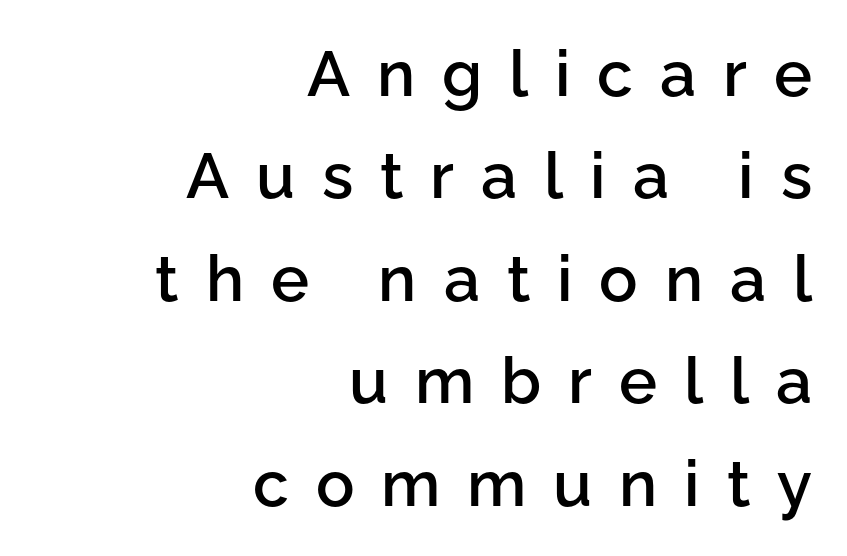
{"serif": "no", "italic": "no", "bold": "semi", "weight": "semibold", "width": "normal", "stroke_contrast": "low", "x_height": "medium", "monospaced": "no", "underline": "no", "align": "right", "line_spacing": "normal", "line_spacing_ratio": 1.6, "letter_spacing": "wide", "letter_spacing_em": 0.42, "glyph_px": 64}
